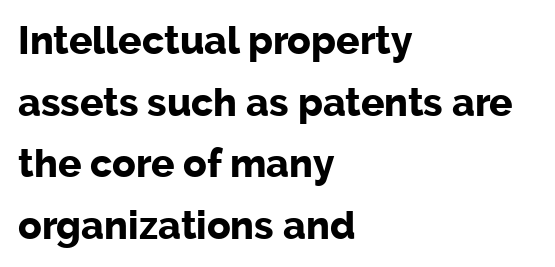
In terms of letterspacing, this is plain default setting. These lines are composed in type without serifs. Normally led — the rows are evenly, conventionally spaced. The face used here has the dense, thick strokes of a bold.
